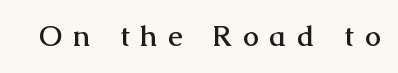
{"serif": "yes", "italic": "no", "bold": "yes", "weight": "semibold", "width": "normal", "stroke_contrast": "medium", "x_height": "medium", "monospaced": "no", "underline": "no", "letter_spacing": "wide", "letter_spacing_em": 0.41, "glyph_px": 28}
